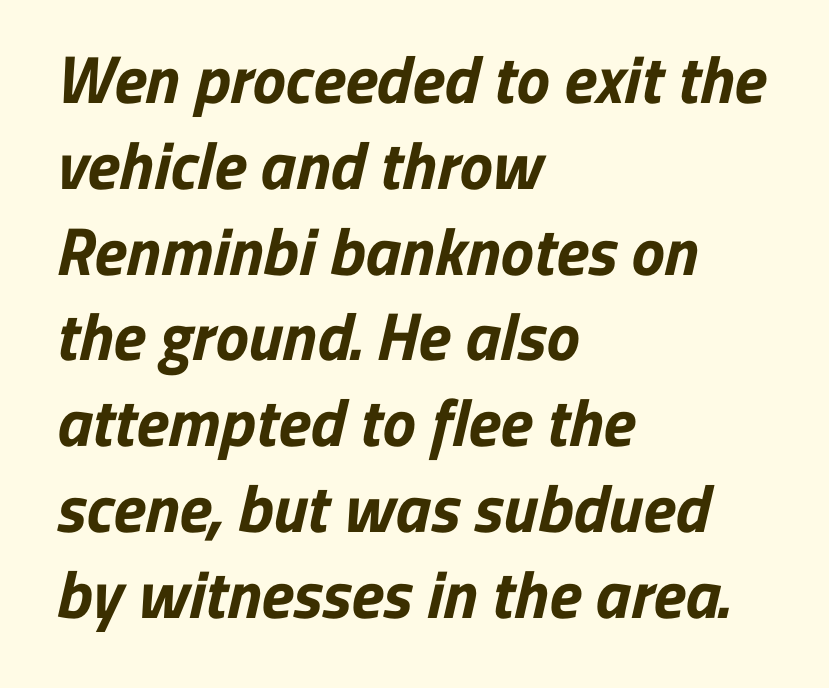
Q: Is the text bold? A: Yes.
Q: Is the typeface a serif or a sans-serif typeface? A: Sans-serif.
Q: Is the text underlined? A: No.
Q: How is the paragraph aligned? A: Left-aligned.
Q: Is the spacing between letters normal or unusually wide? A: Normal.
Q: Is the spacing between lines tight, normal or loose? A: Normal.
Q: Width (condensed, normal, or wide)? A: Normal.
Q: Stroke contrast? A: Low.
Q: x-height? A: Medium.
Q: Monospaced? A: No.
